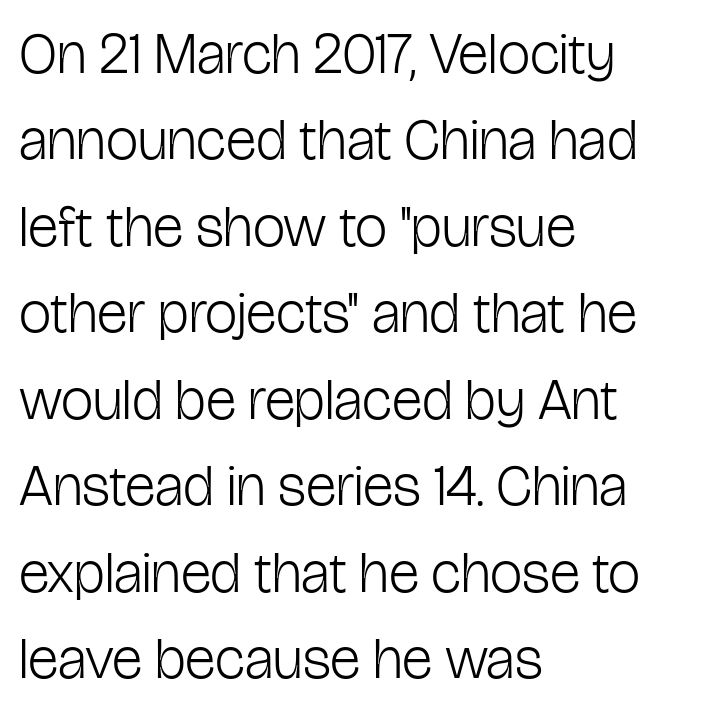
Q: Is the text bold? A: No.
Q: Is the text italic (slanted)? A: No, it is upright.
Q: Is the typeface a serif or a sans-serif typeface? A: Sans-serif.
Q: Is the text underlined? A: No.
Q: How is the paragraph aligned? A: Left-aligned.
Q: Is the spacing between letters normal or unusually wide? A: Normal.
Q: Is the spacing between lines tight, normal or loose? A: Normal.
Q: Width (condensed, normal, or wide)? A: Condensed.
Q: Stroke contrast? A: Low.
Q: x-height? A: Medium.
Q: Monospaced? A: No.
